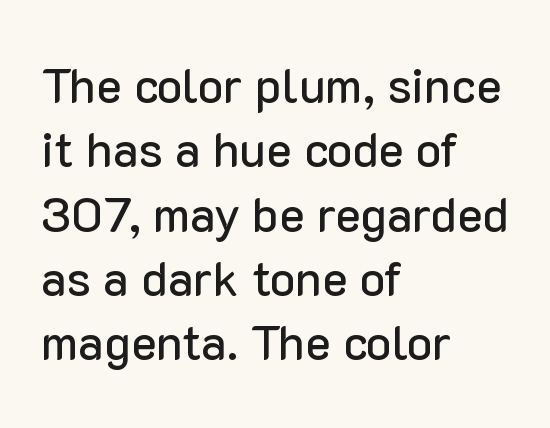
Unlike italic type, these characters show no tilt at all. The vertical gap from one line to the next is medium. Is the letter spacing exaggerated? No — it looks like the ordinary default. The rendering anchors every line to the left-hand side.
